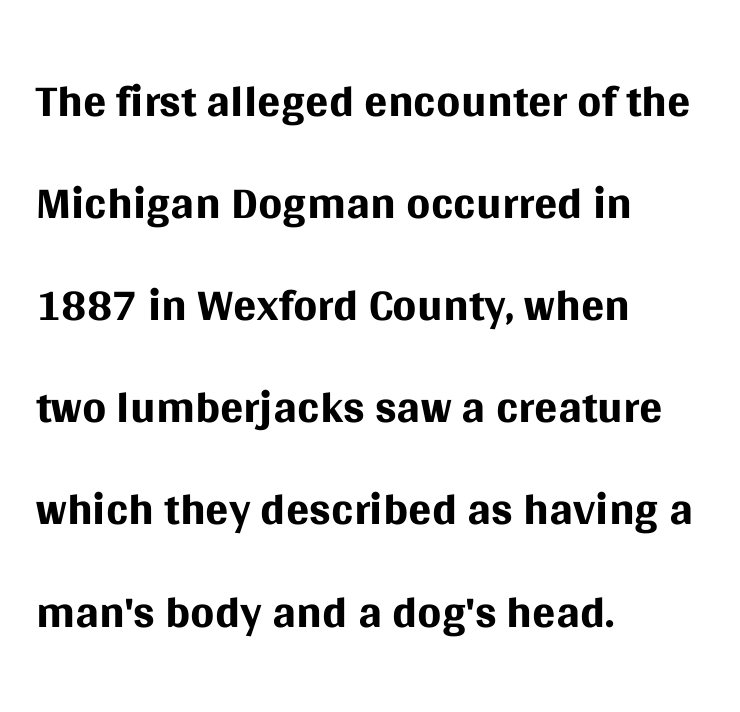
The image shows 69 px regular-weight sans-serif type, upright; set left-aligned, normal line spacing (1.48x), normal letter spacing, not underlined; medium stroke contrast and a large x-height.
